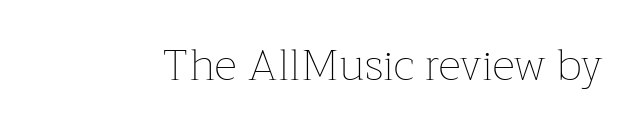
{"italic": "no", "bold": "no", "weight": "thin", "width": "normal", "stroke_contrast": "low", "x_height": "medium", "monospaced": "no", "underline": "no", "letter_spacing": "normal", "letter_spacing_em": 0.0, "glyph_px": 44}
